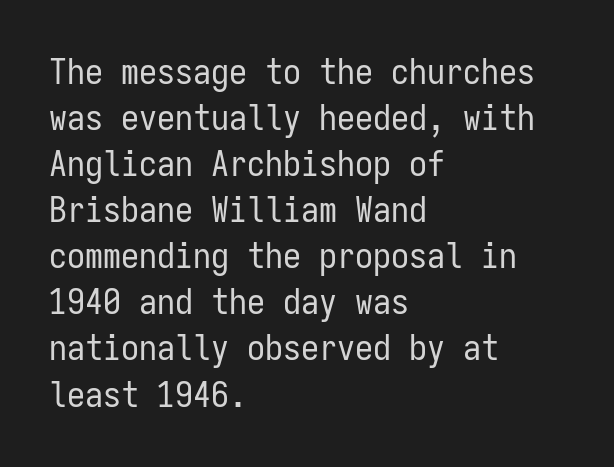
The image shows 36 px regular-weight, condensed sans-serif type, upright, monospaced; set left-aligned, normal line spacing (1.28x), normal letter spacing, not underlined; low stroke contrast and a medium x-height.
